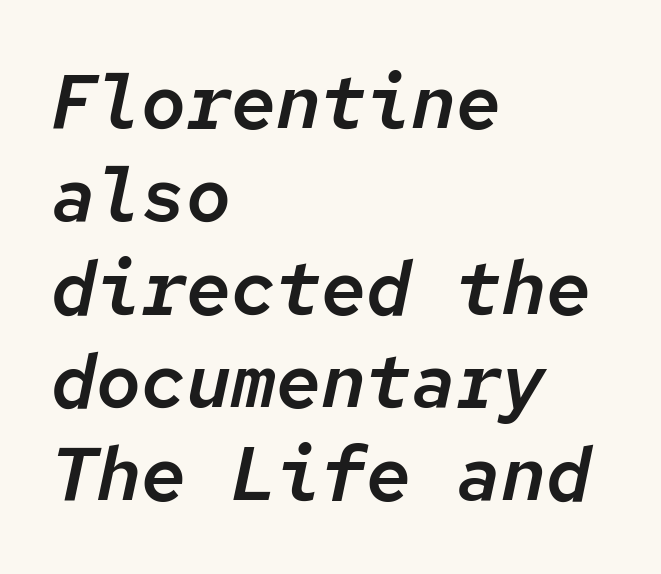
The image shows 75 px text type, italic (leaning right), monospaced; set left-aligned, line spacing 1.24x, normal letter spacing, not underlined; low stroke contrast and a medium x-height.
